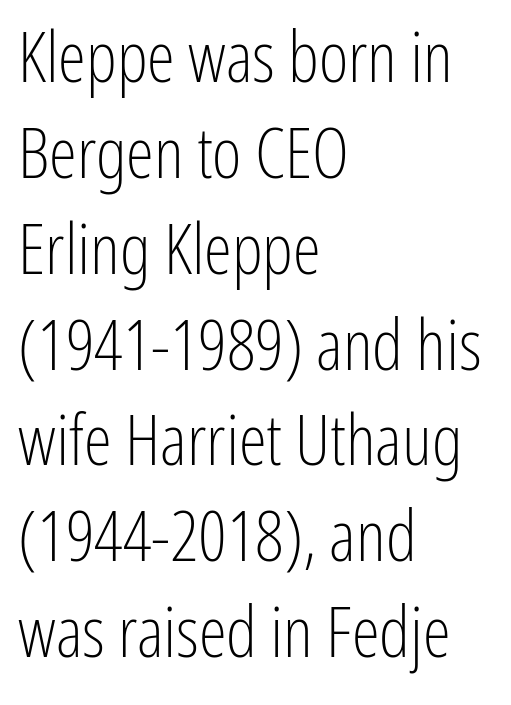
{"serif": "no", "italic": "no", "bold": "no", "weight": "light", "width": "condensed", "stroke_contrast": "low", "x_height": "medium", "monospaced": "no", "underline": "no", "align": "left", "line_spacing": "normal", "line_spacing_ratio": 1.35, "letter_spacing": "normal", "letter_spacing_em": 0.0, "glyph_px": 71}
